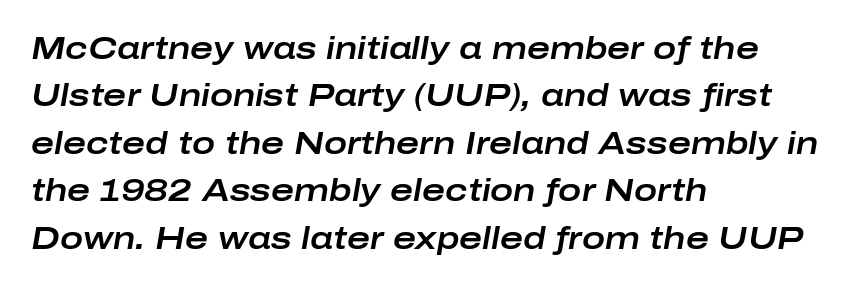
{"italic": "yes", "lean": "right", "slant_degrees": 10, "width": "wide", "stroke_contrast": "low", "x_height": "medium", "monospaced": "no", "underline": "no", "align": "left", "line_spacing": "normal", "line_spacing_ratio": 1.53, "letter_spacing": "normal", "letter_spacing_em": 0.0, "glyph_px": 31}
